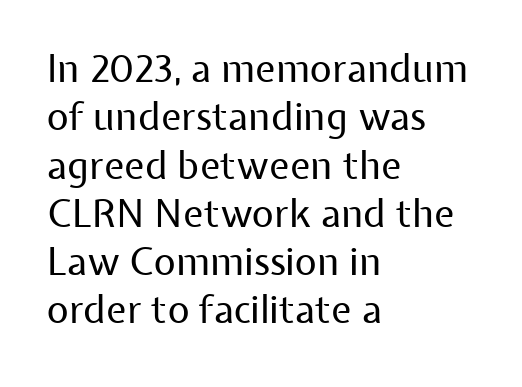
{"serif": "no", "italic": "no", "bold": "no", "weight": "regular", "width": "normal", "stroke_contrast": "low", "x_height": "medium", "monospaced": "no", "underline": "no", "align": "left", "line_spacing": "normal", "line_spacing_ratio": 1.27, "letter_spacing": "normal", "letter_spacing_em": 0.0, "glyph_px": 38}
